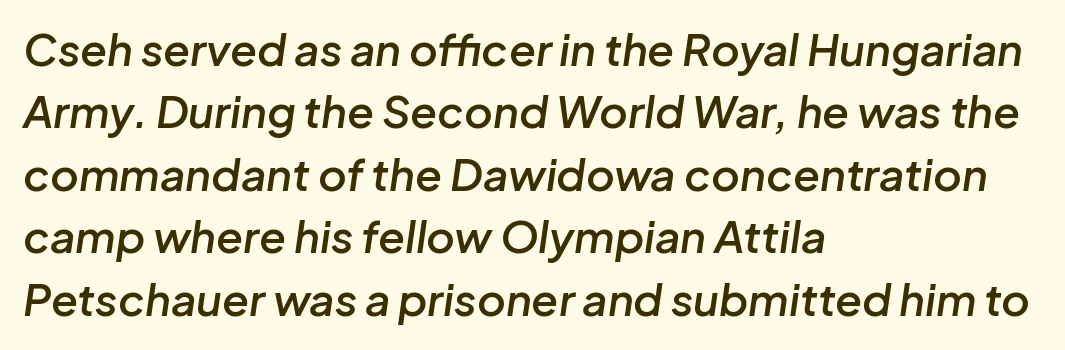
What stands out about the letter spacing? Nothing — it is the standard amount. Stroke thickness is moderately raised; the sample reads as semibold. Does the leading feel generous? No, just average. You can tell it's italic because the verticals aren't actually vertical. The face used here is proportionally spaced, like ordinary book or web type. Plain, unruled lines of type.
